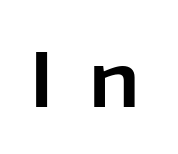
The image shows 74 px sans-serif type, upright; set unusually wide letter spacing (+0.48 em), not underlined; low stroke contrast and a medium x-height.
